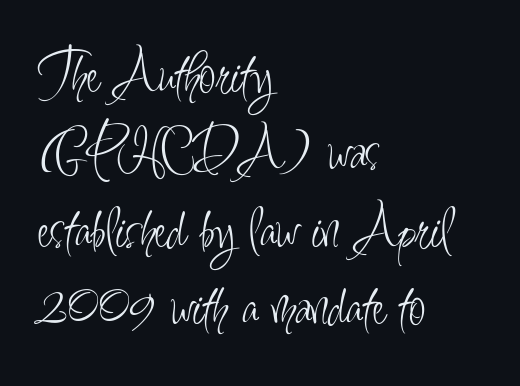
The image shows 61 px light, condensed sans-serif type; set left-aligned, normal line spacing (1.27x), normal letter spacing, not underlined; low stroke contrast and a small x-height.
